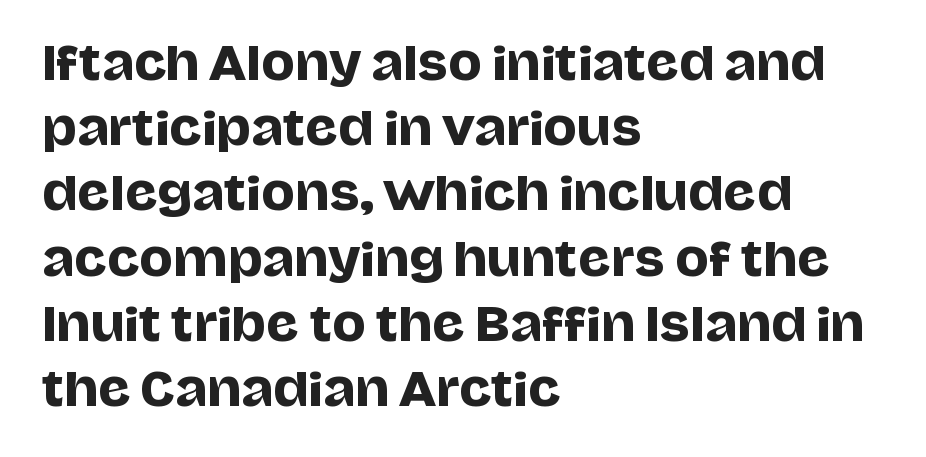
How are the letters spaced? Ordinarily, with no added tracking. A typesetter would call this proportional, since set widths differ per character. Notice how descenders clear the ascenders below comfortably — that's standard leading. Every character sits straight up, as roman type does.
